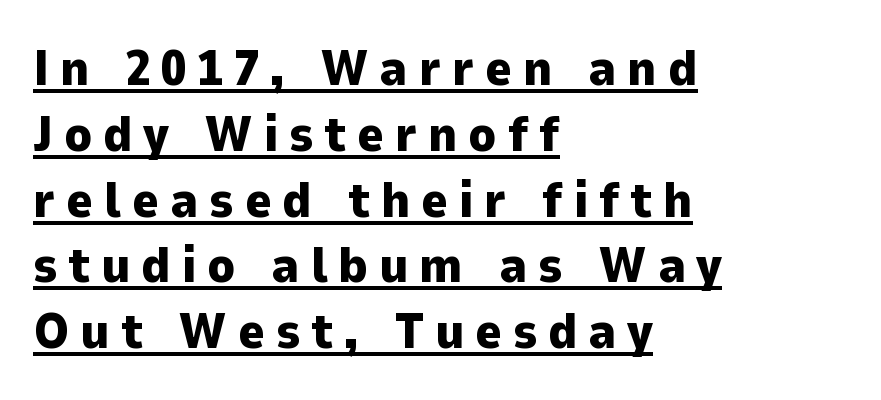
The image shows 51 px heavy sans-serif type, upright; set left-aligned, normal line spacing (1.29x), unusually wide letter spacing (+0.21 em), underlined; low stroke contrast and a medium x-height.
